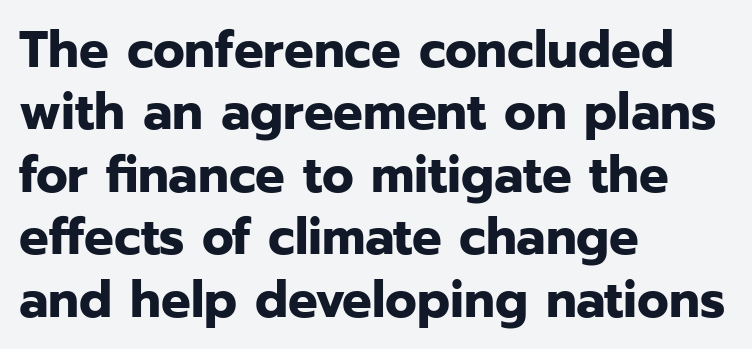
{"serif": "no", "italic": "no", "bold": "yes", "weight": "bold", "width": "normal", "stroke_contrast": "low", "x_height": "medium", "monospaced": "no", "underline": "no", "align": "left", "line_spacing_ratio": 1.2, "letter_spacing": "normal", "letter_spacing_em": 0.0, "glyph_px": 52}
